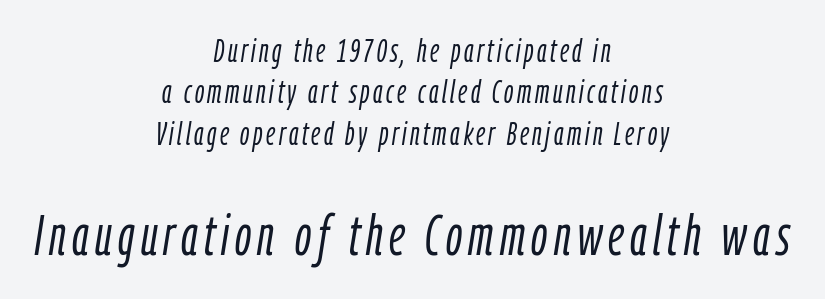
{"italic": "yes", "lean": "right", "slant_degrees": 9, "bold": "no", "weight": "light", "width": "condensed", "stroke_contrast": "low", "x_height": "medium", "monospaced": "no", "underline": "no", "align": "center", "line_spacing": "normal", "line_spacing_ratio": 1.29, "larger_block": "second", "size_ratio": 1.75, "glyph_px": 56}
